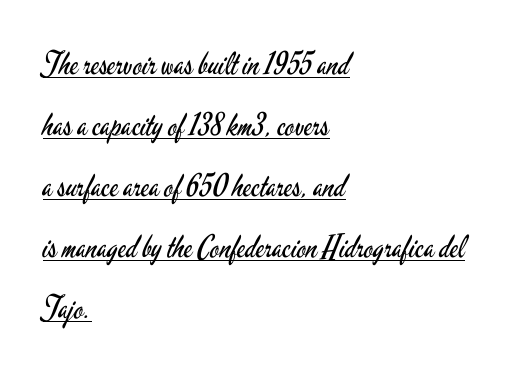
The image shows 31 px regular-weight, condensed sans-serif type; set left-aligned, loose line spacing (1.97x), normal letter spacing, underlined; low stroke contrast and a small x-height.
